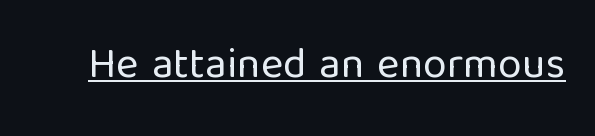
{"serif": "no", "italic": "no", "bold": "no", "weight": "regular", "width": "normal", "stroke_contrast": "low", "x_height": "medium", "monospaced": "no", "underline": "yes", "letter_spacing": "normal", "letter_spacing_em": 0.0, "glyph_px": 43}
